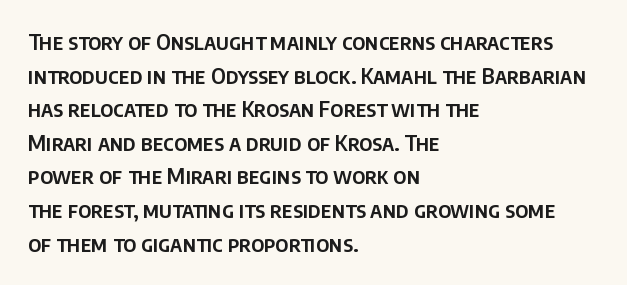
Between one letter and the next there's only the usual sliver of space. The baseline area is clear. Vertically, the passage feels balanced, rows spaced as you'd expect. This sample is left-justified, so line endings fall wherever the words run out.
